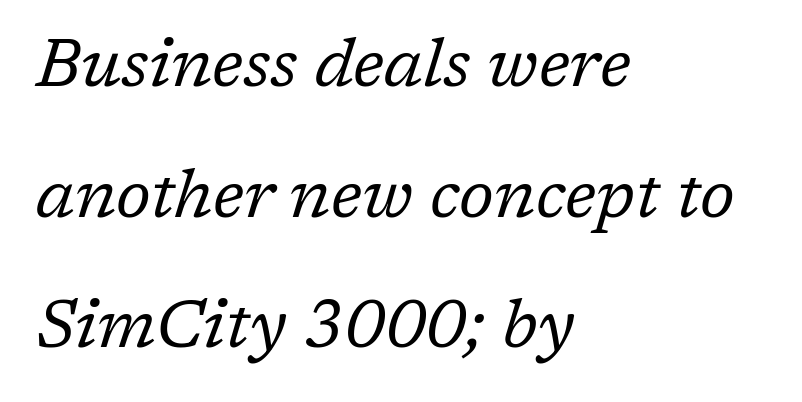
Yep, those are serifs on the letters. Interline gaps are noticeably wide in this sample. The passage shown leans; its letterforms are oblique. The typesetter chose a ragged-right arrangement here. Varying glyph widths throughout — classic text-font behaviour. The area under the type is left untouched.
